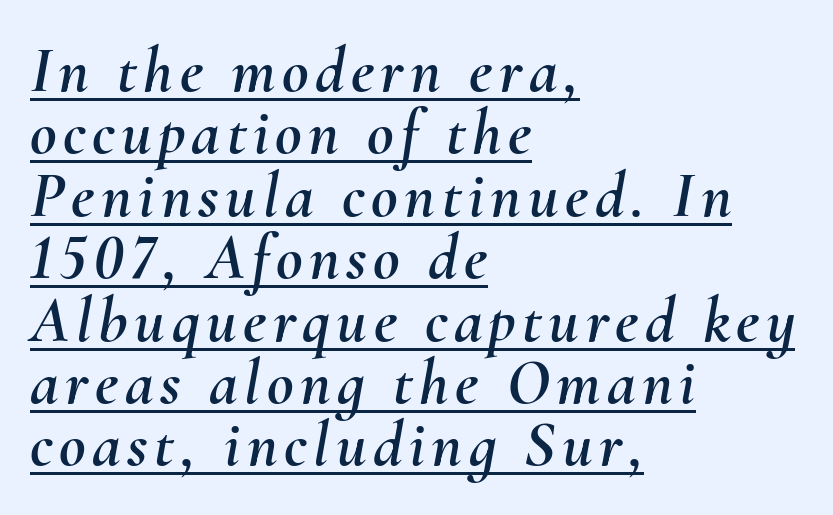
The image shows 65 px text type, italic (leaning right); set left-aligned, tight line spacing (0.96x), underlined; medium stroke contrast and a small x-height.
